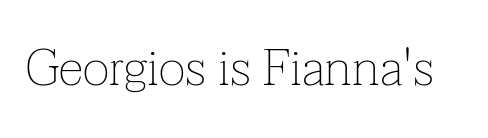
{"serif": "yes", "italic": "no", "bold": "no", "weight": "thin", "width": "normal", "stroke_contrast": "low", "x_height": "medium", "monospaced": "no", "underline": "no", "letter_spacing": "normal", "letter_spacing_em": 0.0, "glyph_px": 51}
